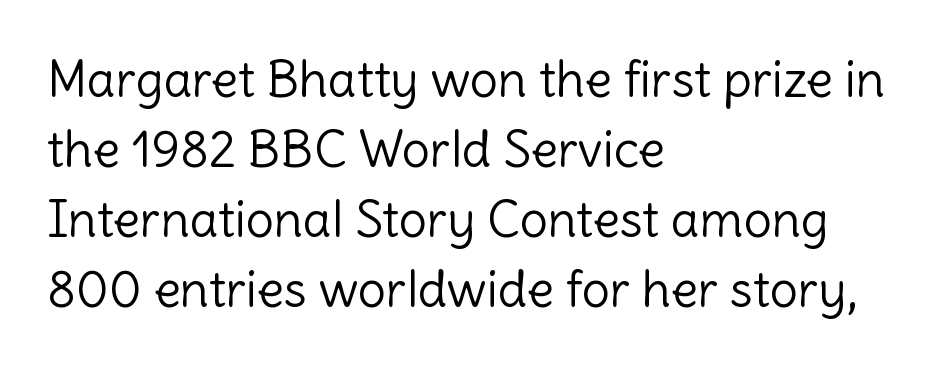
Tracking value appears to be zero — textbook default spacing. These glyphs show unthickened strokes, regular width or finer. This rendering uses left alignment, leaving the right contour irregular. The specimen reads as upright at a glance.
